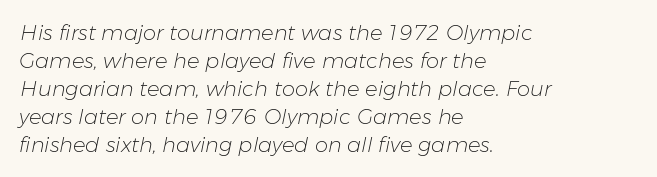
Q: Is the text bold? A: No.
Q: Is the text italic (slanted)? A: Yes, it leans right by about 11 degrees.
Q: Is the text underlined? A: No.
Q: How is the paragraph aligned? A: Left-aligned.
Q: Is the spacing between letters normal or unusually wide? A: Normal.
Q: Is the spacing between lines tight, normal or loose? A: Normal.
